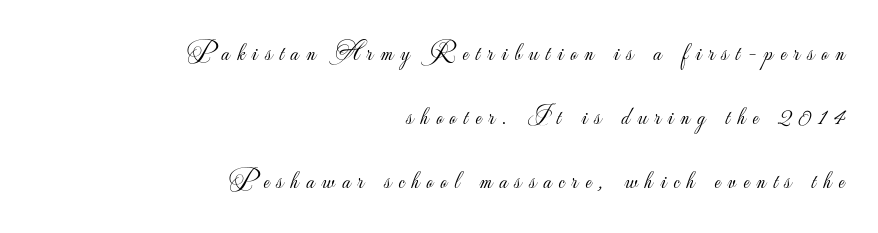
{"bold": "no", "underline": "no", "align": "right", "line_spacing": "loose", "line_spacing_ratio": 2.46, "letter_spacing": "wide", "letter_spacing_em": 0.28, "glyph_px": 26}
